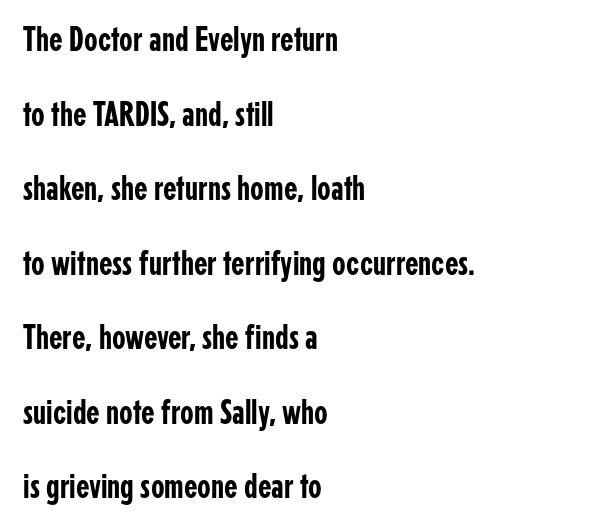
The image shows 35 px condensed sans-serif type, upright; set left-aligned, loose line spacing (2.13x), normal letter spacing, not underlined; low stroke contrast and a medium x-height.
